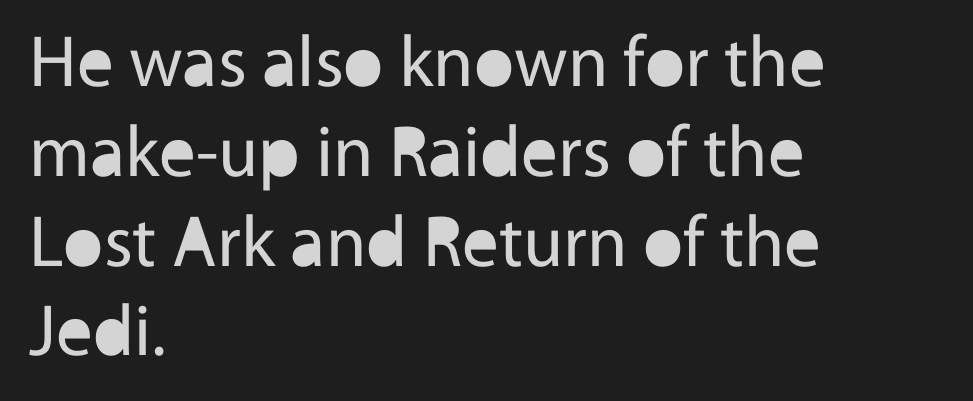
Q: Is the text bold? A: No.
Q: Is the text italic (slanted)? A: No, it is upright.
Q: Is the typeface a serif or a sans-serif typeface? A: Sans-serif.
Q: Is the text underlined? A: No.
Q: How is the paragraph aligned? A: Left-aligned.
Q: Is the spacing between letters normal or unusually wide? A: Normal.
Q: Width (condensed, normal, or wide)? A: Normal.
Q: x-height? A: Medium.
Q: Monospaced? A: No.
